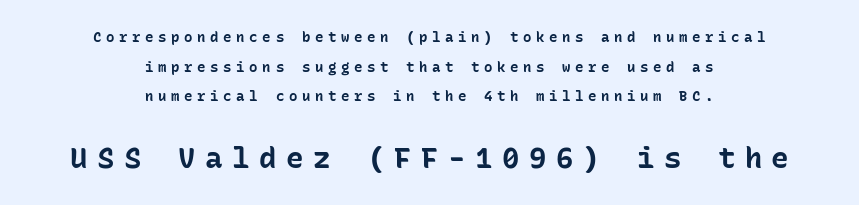
Q: Is the text bold? A: Yes.
Q: Is the text italic (slanted)? A: No, it is upright.
Q: Is the typeface a serif or a sans-serif typeface? A: Sans-serif.
Q: Is the text underlined? A: No.
Q: How is the paragraph aligned? A: Centered.
Q: Is the spacing between letters normal or unusually wide? A: Unusually wide.
Q: Is the spacing between lines tight, normal or loose? A: Loose.
Q: Which block of text is set in a larger size, the first (top) or the second (bottom)? A: The second (bottom) one.
Q: Width (condensed, normal, or wide)? A: Normal.
Q: Stroke contrast? A: Low.
Q: x-height? A: Medium.
Q: Monospaced? A: Yes.
